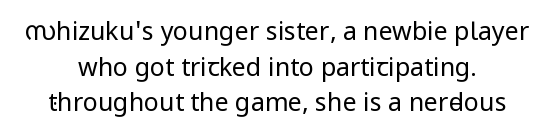
{"italic": "no", "bold": "no", "underline": "no", "align": "center", "line_spacing": "normal", "line_spacing_ratio": 1.43, "letter_spacing": "normal", "letter_spacing_em": 0.0, "glyph_px": 25}
